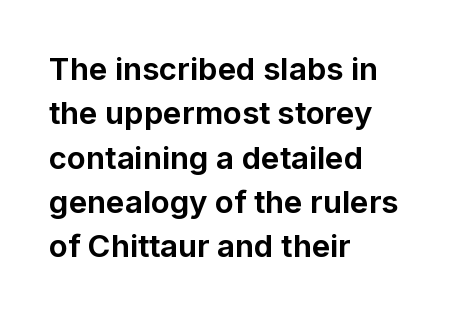
What's the leading like? Ordinary, nothing unusual. These lines were composed using upright roman letters. Nope, no serifs anywhere on these letters. Where is the straight margin? On the left. The rendering uses a bold face; every stroke is thick and dark. Character widths vary here, with narrow letters taking less room than wide ones.
